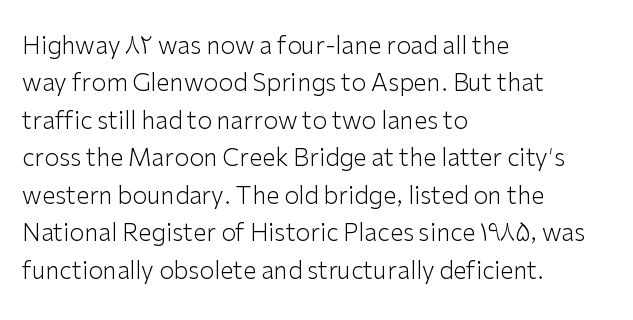
The image shows 24 px text type, upright; set left-aligned, normal line spacing (1.56x), normal letter spacing, not underlined.
